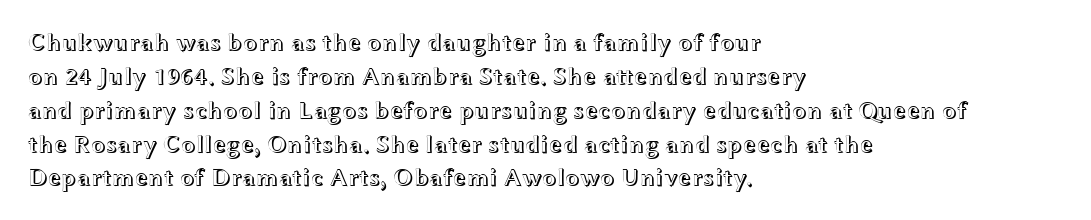
{"italic": "no", "underline": "no", "align": "left", "line_spacing": "normal", "line_spacing_ratio": 1.41, "letter_spacing": "normal", "letter_spacing_em": 0.0, "glyph_px": 24}
